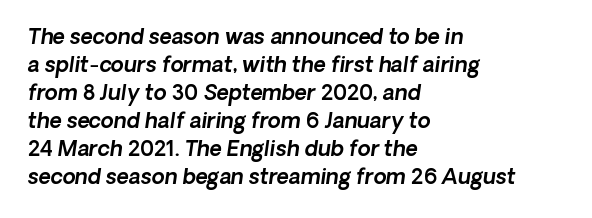
The image shows 21 px text type; set left-aligned, normal line spacing (1.33x), normal letter spacing, not underlined.
